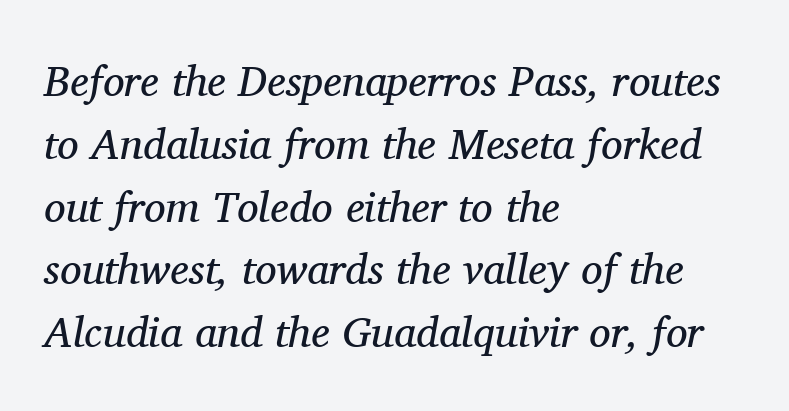
{"serif": "yes", "italic": "yes", "lean": "right", "slant_degrees": 11, "bold": "no", "weight": "regular", "width": "normal", "stroke_contrast": "medium", "x_height": "medium", "monospaced": "no", "underline": "no", "align": "left", "line_spacing": "normal", "line_spacing_ratio": 1.46, "letter_spacing": "normal", "letter_spacing_em": 0.0, "glyph_px": 43}
